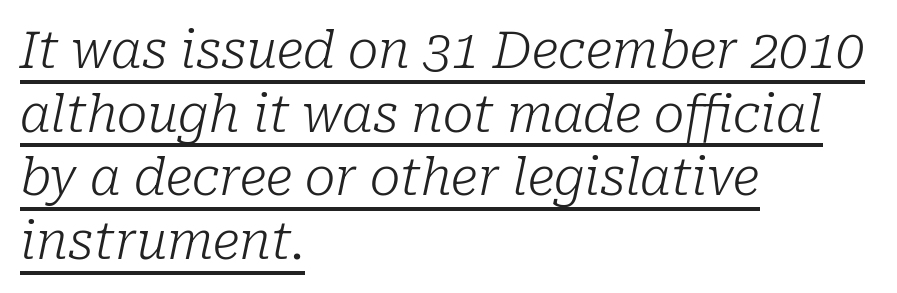
{"serif": "yes", "italic": "yes", "lean": "right", "slant_degrees": 10, "bold": "no", "weight": "light", "width": "normal", "stroke_contrast": "low", "x_height": "medium", "monospaced": "no", "underline": "yes", "align": "left", "line_spacing": "normal", "line_spacing_ratio": 1.25, "letter_spacing": "normal", "letter_spacing_em": 0.0, "glyph_px": 51}
